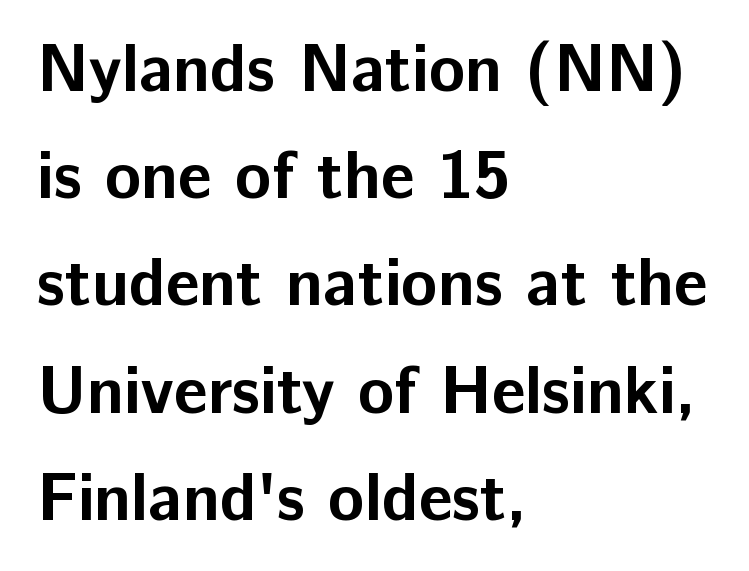
{"serif": "no", "italic": "no", "bold": "yes", "weight": "bold", "width": "normal", "stroke_contrast": "low", "x_height": "medium", "monospaced": "no", "underline": "no", "align": "left", "line_spacing": "normal", "line_spacing_ratio": 1.6, "letter_spacing": "normal", "letter_spacing_em": 0.0, "glyph_px": 67}
